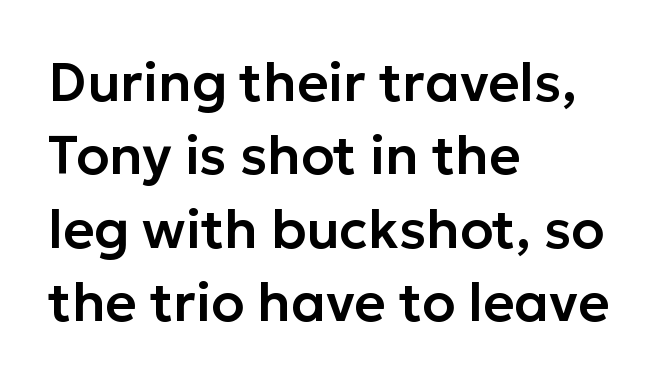
The ragged edge is on the right, which tells us the setting is flush left. You could not count columns in this text — the font is proportionally spaced. Vertical strokes here are truly vertical. The face used here is a sans, in the tradition of grotesques and geometrics.
